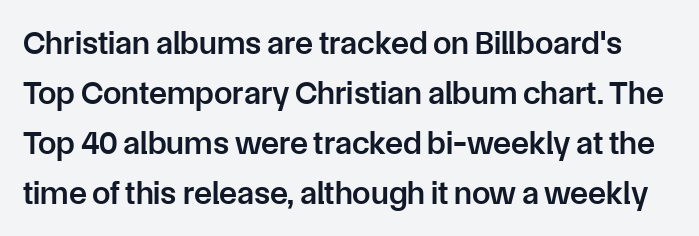
This sample has the flowing, uneven cadence of proportional lettering. A roman cut, with each character standing at attention. Are there feet on the stems? There aren't — it's a sans. Vertically, the passage feels balanced, rows spaced as you'd expect.
